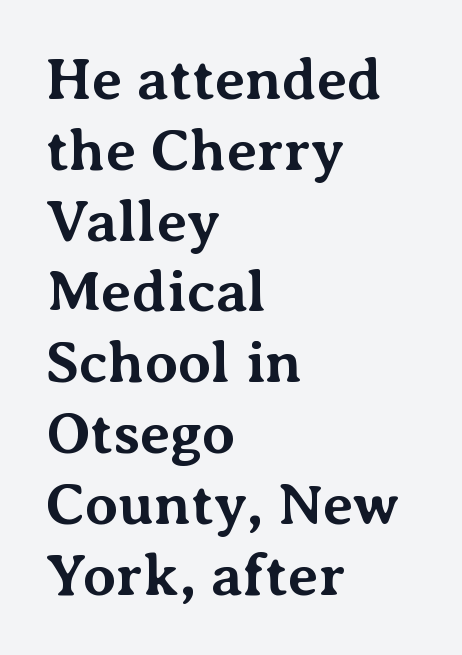
The image shows 59 px bold serif type, upright; set left-aligned, line spacing 1.2x, normal letter spacing, not underlined; medium stroke contrast and a medium x-height.
